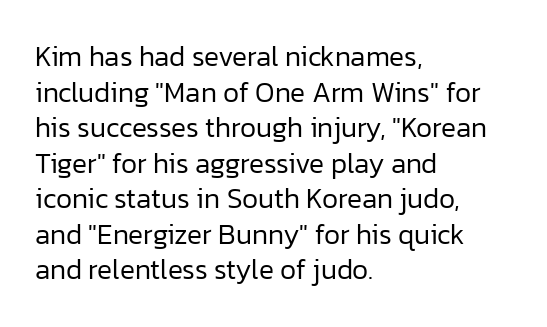
Q: Is the text bold? A: No.
Q: Is the text italic (slanted)? A: No, it is upright.
Q: Is the typeface a serif or a sans-serif typeface? A: Sans-serif.
Q: Is the text underlined? A: No.
Q: How is the paragraph aligned? A: Left-aligned.
Q: Is the spacing between letters normal or unusually wide? A: Normal.
Q: Is the spacing between lines tight, normal or loose? A: Normal.
Q: Width (condensed, normal, or wide)? A: Normal.
Q: Stroke contrast? A: Low.
Q: x-height? A: Medium.
Q: Monospaced? A: No.
